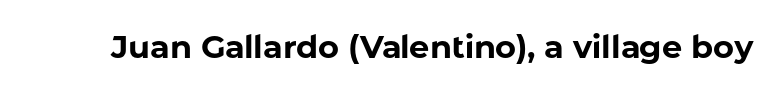
{"serif": "no", "italic": "no", "bold": "yes", "weight": "bold", "width": "normal", "stroke_contrast": "low", "x_height": "medium", "monospaced": "no", "underline": "no", "letter_spacing": "normal", "letter_spacing_em": 0.0, "glyph_px": 32}
